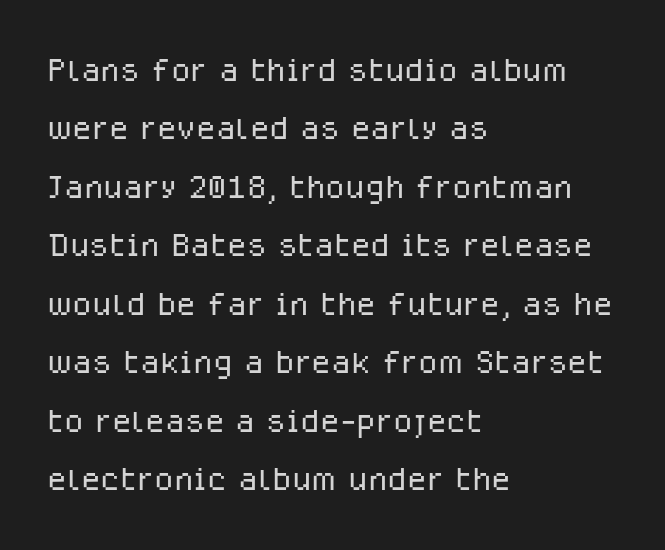
The image shows 45 px light sans-serif type, upright; set left-aligned, normal line spacing (1.3x), normal letter spacing, not underlined; low stroke contrast and a medium x-height.
